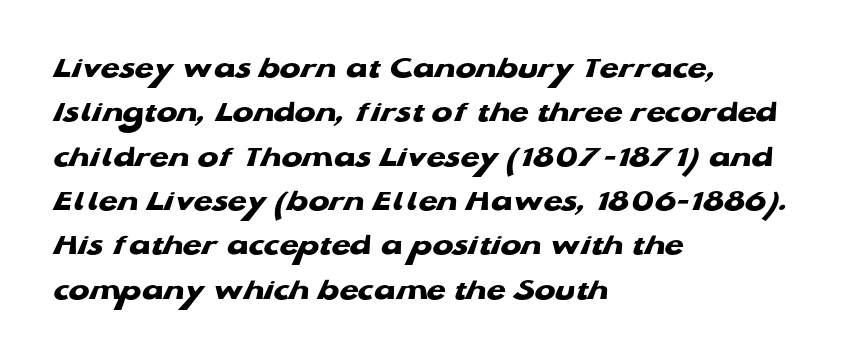
The image shows 31 px heavy, wide sans-serif type; set left-aligned, normal line spacing (1.43x), normal letter spacing, not underlined; low stroke contrast and a medium x-height.
